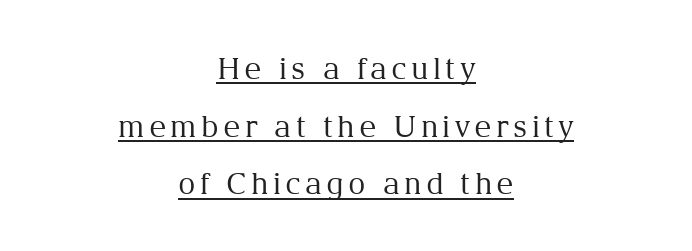
Q: Is the text bold? A: No.
Q: Is the text italic (slanted)? A: No, it is upright.
Q: Is the typeface a serif or a sans-serif typeface? A: Serif.
Q: Is the text underlined? A: Yes.
Q: How is the paragraph aligned? A: Centered.
Q: Is the spacing between lines tight, normal or loose? A: Loose.
Q: Width (condensed, normal, or wide)? A: Normal.
Q: Stroke contrast? A: Medium.
Q: x-height? A: Medium.
Q: Monospaced? A: No.
